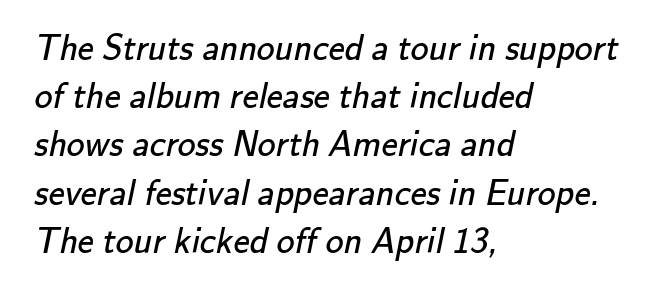
{"serif": "no", "bold": "no", "weight": "regular", "width": "normal", "stroke_contrast": "low", "x_height": "small", "monospaced": "no", "underline": "no", "align": "left", "line_spacing": "normal", "line_spacing_ratio": 1.34, "letter_spacing": "normal", "letter_spacing_em": 0.0, "glyph_px": 36}
